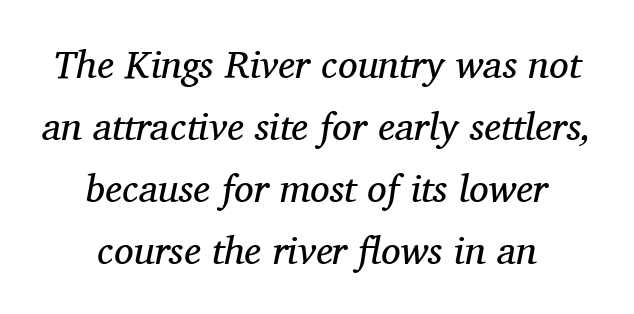
Does the lettering tilt? It does — this is italic. Observe the serifs anchoring each vertical stroke in this sample. Notice how descenders clear the ascenders below comfortably — that's standard leading. This rendering features lettering with no underline.
